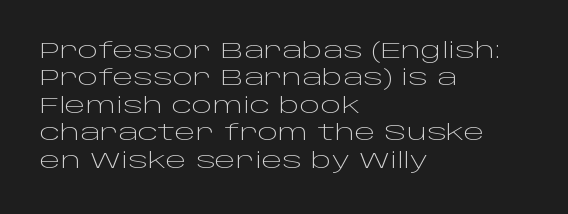
The image shows 22 px text type, upright; set left-aligned, normal line spacing (1.25x), normal letter spacing, not underlined.
